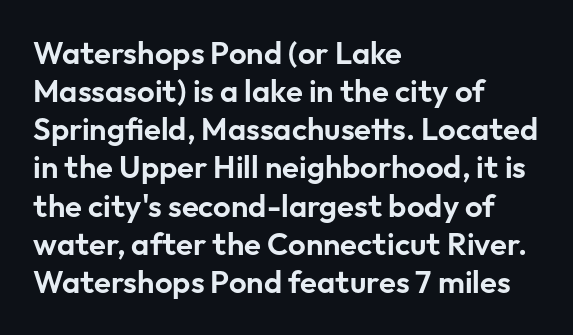
Q: Is the text italic (slanted)? A: No, it is upright.
Q: Is the typeface a serif or a sans-serif typeface? A: Sans-serif.
Q: Is the text underlined? A: No.
Q: How is the paragraph aligned? A: Left-aligned.
Q: Is the spacing between letters normal or unusually wide? A: Normal.
Q: Width (condensed, normal, or wide)? A: Normal.
Q: Stroke contrast? A: Low.
Q: x-height? A: Medium.
Q: Monospaced? A: No.
